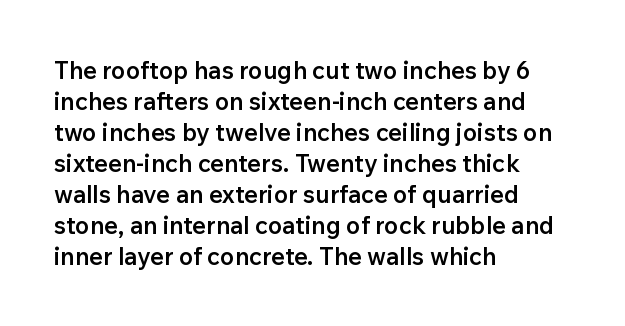
The strip under each line holds only bare page. Default kerning and tracking; the words read as compact shapes. This is the regular roman posture of the typeface. Regular leading. One-word summary of the alignment: left.
